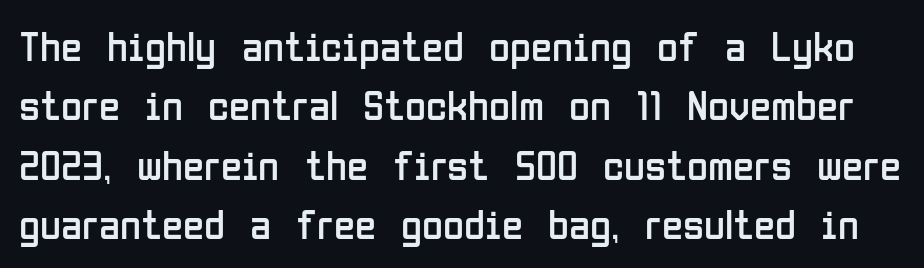
Q: Is the text bold? A: No.
Q: Is the text italic (slanted)? A: No, it is upright.
Q: Is the typeface a serif or a sans-serif typeface? A: Sans-serif.
Q: Is the text underlined? A: No.
Q: Is the spacing between letters normal or unusually wide? A: Normal.
Q: Is the spacing between lines tight, normal or loose? A: Normal.
Q: Width (condensed, normal, or wide)? A: Condensed.
Q: Stroke contrast? A: Low.
Q: x-height? A: Medium.
Q: Monospaced? A: No.
